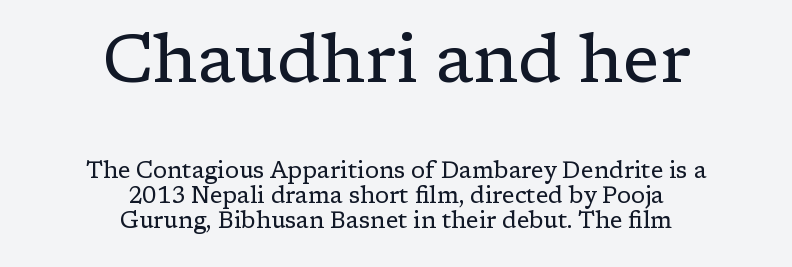
Q: Is the text bold? A: No.
Q: Is the text italic (slanted)? A: No, it is upright.
Q: Is the typeface a serif or a sans-serif typeface? A: Serif.
Q: Is the text underlined? A: No.
Q: How is the paragraph aligned? A: Centered.
Q: Is the spacing between letters normal or unusually wide? A: Normal.
Q: Is the spacing between lines tight, normal or loose? A: Tight.
Q: Which block of text is set in a larger size, the first (top) or the second (bottom)? A: The first (top) one.
Q: Width (condensed, normal, or wide)? A: Normal.
Q: Stroke contrast? A: Low.
Q: x-height? A: Medium.
Q: Monospaced? A: No.
